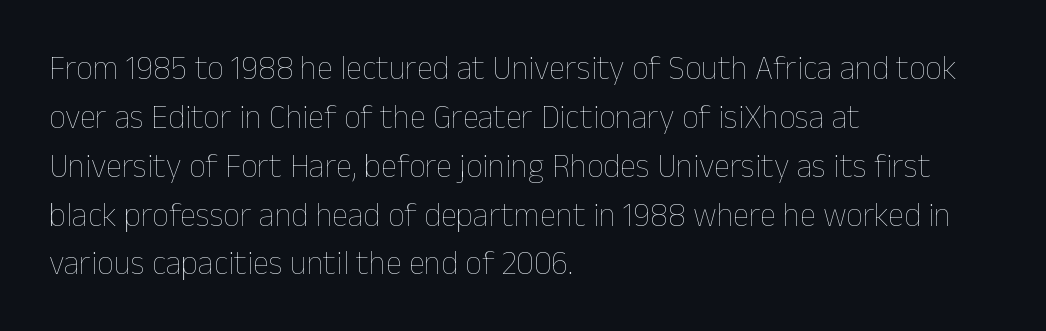
The image shows 33 px thin type, upright; set left-aligned, normal line spacing (1.48x), normal letter spacing, not underlined; low stroke contrast and a medium x-height.
